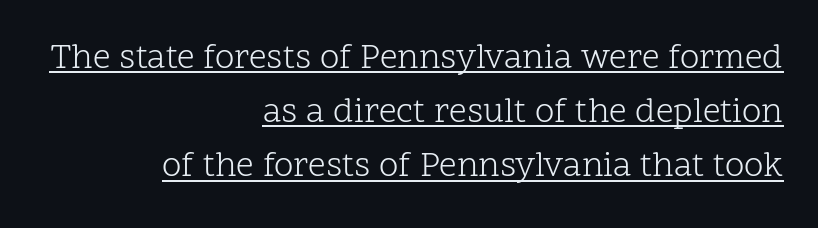
The image shows 35 px light serif type, upright; set right-aligned, normal line spacing (1.55x), normal letter spacing, underlined; low stroke contrast and a medium x-height.
